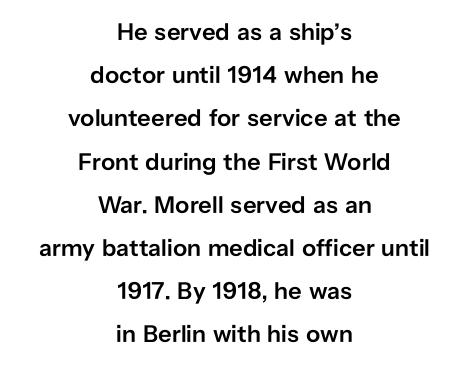
No extra tracking has been applied to these lines. The lines in this sample share a center point and differ in where they start and stop. Notice the strokes are somewhat thickened but not fully heavy: this is a semibold. Is there any slant? The stems are plumb. A clean baseline with only descenders dipping below it.
